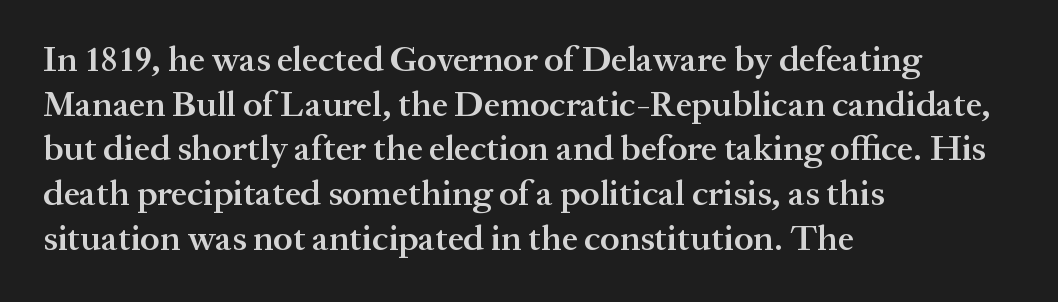
{"serif": "yes", "italic": "no", "bold": "semi", "weight": "semibold", "width": "normal", "stroke_contrast": "medium", "x_height": "medium", "monospaced": "no", "underline": "no", "align": "left", "line_spacing_ratio": 1.24, "letter_spacing": "normal", "letter_spacing_em": 0.0, "glyph_px": 36}
